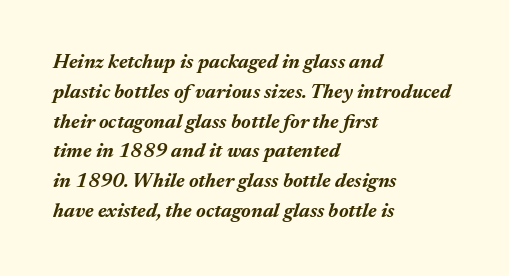
Horizontal alignment here is leftward, the default for most running prose. Is there much room between lines? A standard amount, neither cramped nor airy. The passage shown has conventional tracking throughout. No word sits above an underline. There's an unmistakable incline to the writing here.
